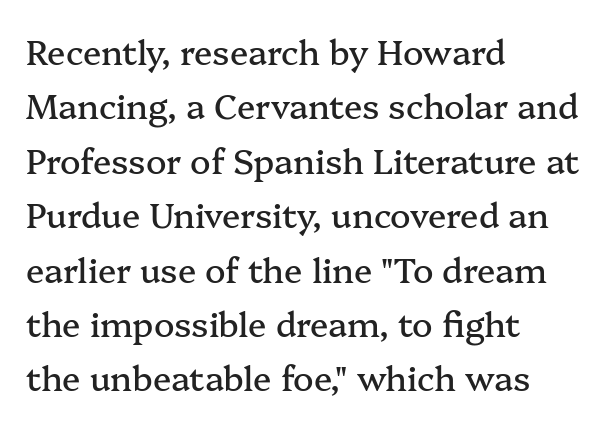
{"serif": "yes", "italic": "no", "width": "normal", "stroke_contrast": "medium", "x_height": "medium", "monospaced": "no", "underline": "no", "align": "left", "line_spacing": "normal", "line_spacing_ratio": 1.6, "letter_spacing": "normal", "letter_spacing_em": 0.0, "glyph_px": 34}
